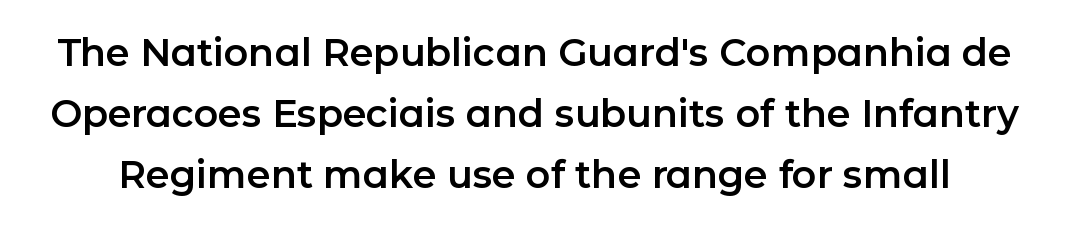
Varying glyph widths throughout — classic text-font behaviour. How would I describe the line gaps? Plain and ordinary. Font category for this specimen: sans-serif. Each word holds together tightly as a unit, with standard inter-letter gaps.
